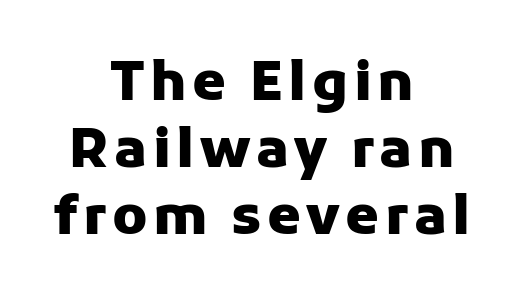
The image shows 54 px heavy sans-serif type, upright; set centered, line spacing 1.24x, not underlined; low stroke contrast and a medium x-height.
